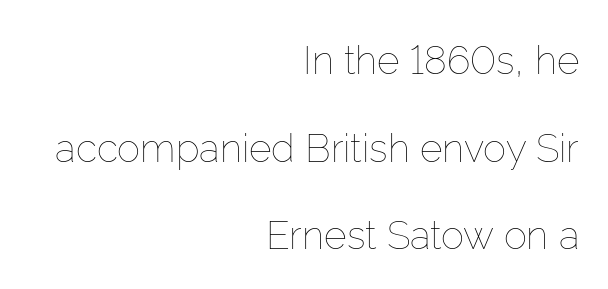
The image shows 39 px thin type, upright; set right-aligned, loose line spacing (2.25x), normal letter spacing, not underlined; low stroke contrast and a medium x-height.
